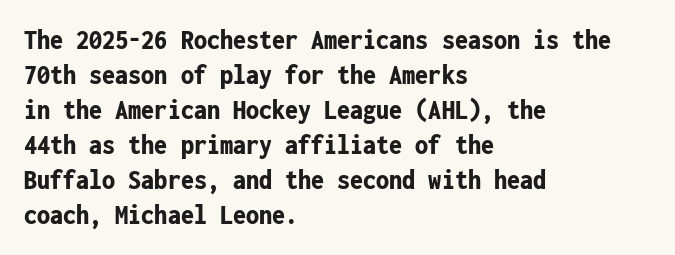
The lines in this sample share a left origin and differ only in where they stop. The typeface chosen for these lines omits serifs. Italic? Not at all — the glyphs are vertical. These words are printed bold, with thick strokes throughout.
